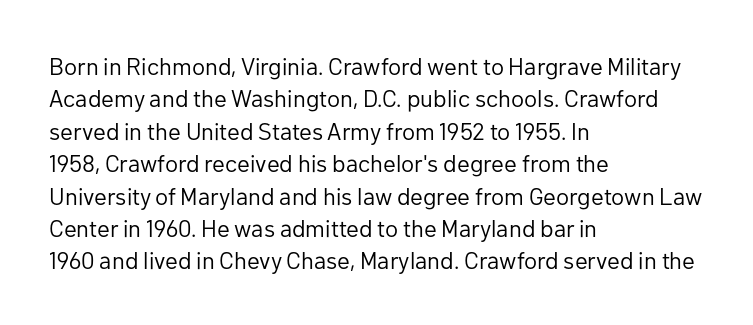
{"italic": "no", "bold": "no", "underline": "no", "align": "left", "line_spacing": "normal", "line_spacing_ratio": 1.35, "letter_spacing": "normal", "letter_spacing_em": 0.0, "glyph_px": 24}
